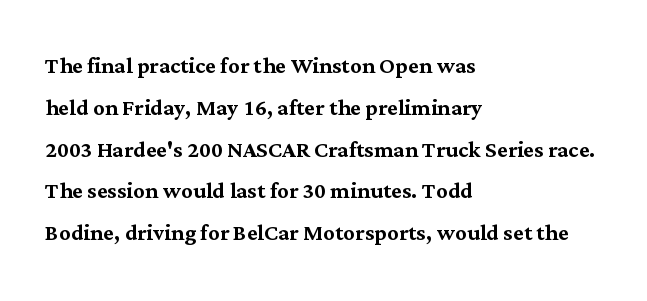
The image shows 29 px serif type, upright; set left-aligned, normal line spacing (1.44x), normal letter spacing, not underlined; medium stroke contrast and a medium x-height.
